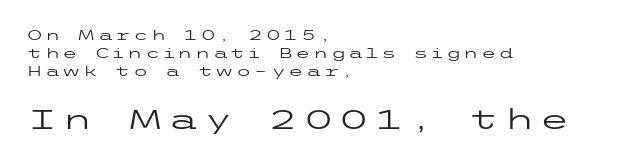
The image shows 28 px regular-weight, wide sans-serif type, upright; set left-aligned, normal line spacing (1.27x), not underlined; the second (bottom) block is 2.0x larger; low stroke contrast and a medium x-height.
